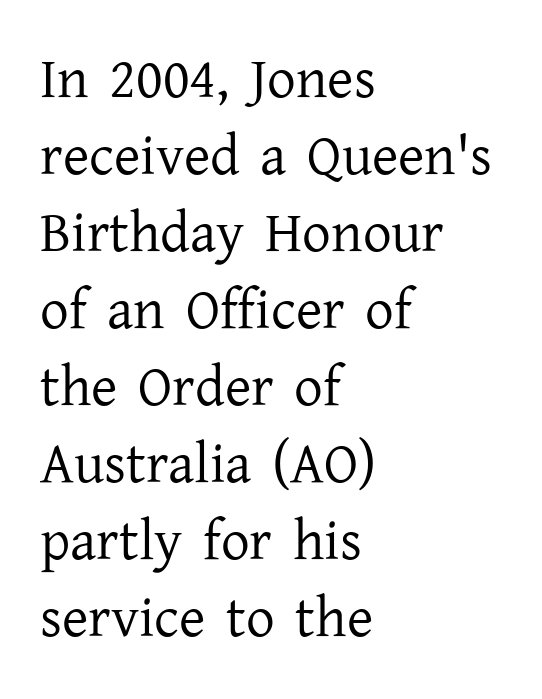
Q: Is the text bold? A: No.
Q: Is the text italic (slanted)? A: No, it is upright.
Q: Is the typeface a serif or a sans-serif typeface? A: Serif.
Q: Is the text underlined? A: No.
Q: How is the paragraph aligned? A: Left-aligned.
Q: Is the spacing between letters normal or unusually wide? A: Normal.
Q: Is the spacing between lines tight, normal or loose? A: Normal.
Q: Width (condensed, normal, or wide)? A: Normal.
Q: Stroke contrast? A: Low.
Q: x-height? A: Medium.
Q: Monospaced? A: No.
